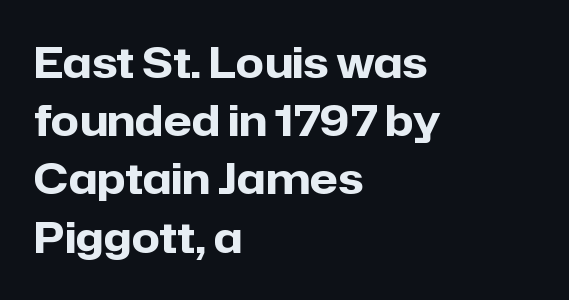
The image shows 41 px heavy sans-serif type, upright; set left-aligned, normal line spacing (1.42x), normal letter spacing, not underlined; low stroke contrast and a medium x-height.
